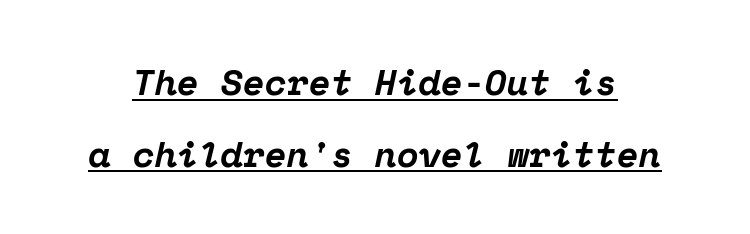
{"serif": "yes", "italic": "yes", "lean": "right", "slant_degrees": 12, "bold": "yes", "weight": "bold", "width": "normal", "stroke_contrast": "low", "x_height": "medium", "monospaced": "yes", "underline": "yes", "line_spacing": "loose", "line_spacing_ratio": 1.99, "letter_spacing": "normal", "letter_spacing_em": 0.0, "glyph_px": 36}
